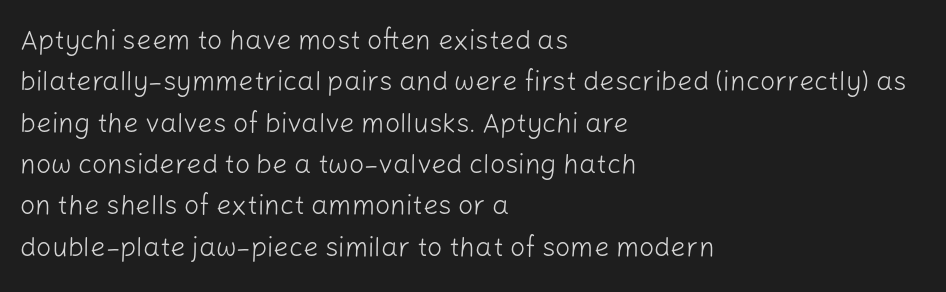
{"italic": "no", "bold": "no", "underline": "no", "align": "left", "line_spacing": "normal", "line_spacing_ratio": 1.53, "letter_spacing": "normal", "letter_spacing_em": 0.0, "glyph_px": 27}
